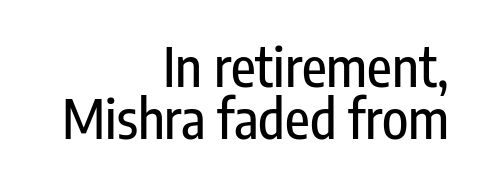
The image shows 54 px condensed sans-serif type, upright; set right-aligned, tight line spacing (0.97x), normal letter spacing, not underlined; low stroke contrast and a medium x-height.
